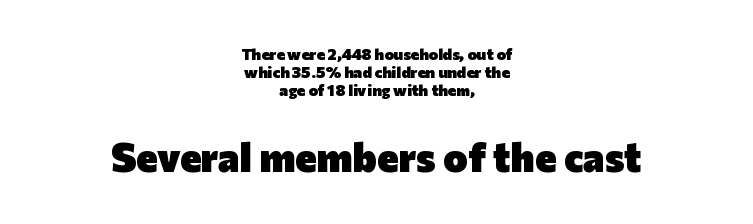
You could not count columns in this text — the font is proportionally spaced. The typography opts for an upright posture over an oblique one. The rendering uses a bold face; every stroke is thick and dark. Type without underlining.
